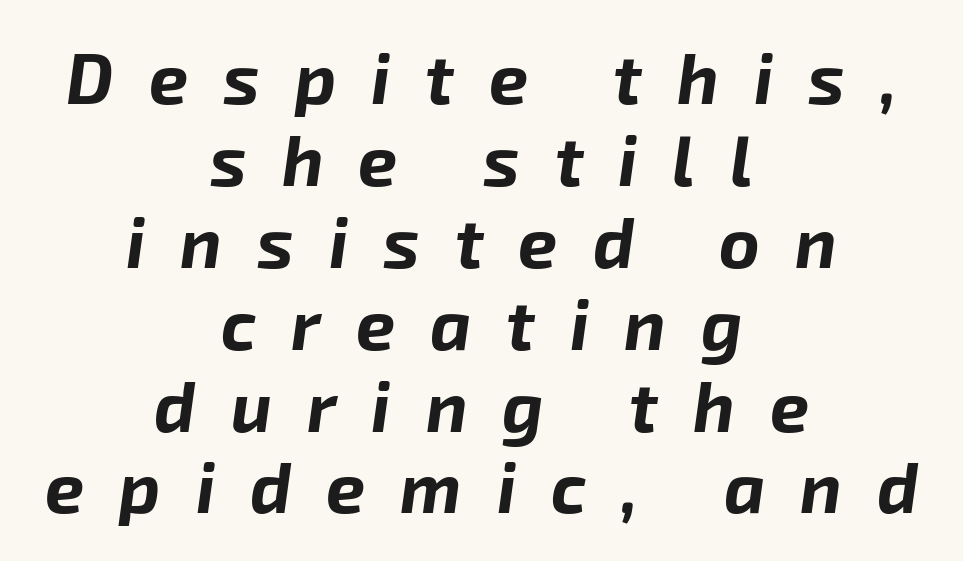
The strokes are fattened all the way to bold. The typesetter chose a symmetrical, centered arrangement here. You could not count columns in this text — the font is proportionally spaced. Any mark beneath the type? The region is blank. Characters are canted at an angle relative to the baseline's perpendicular.
